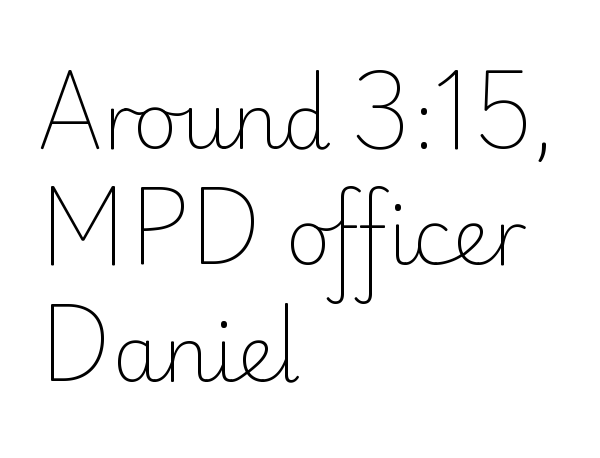
{"serif": "no", "italic": "no", "bold": "no", "weight": "light", "width": "normal", "stroke_contrast": "low", "x_height": "small", "monospaced": "no", "underline": "no", "align": "left", "line_spacing": "normal", "line_spacing_ratio": 1.51, "letter_spacing": "normal", "letter_spacing_em": 0.0, "glyph_px": 77}
